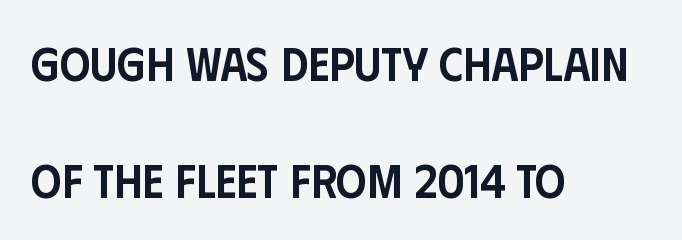
The image shows 48 px semibold, condensed sans-serif type, upright; set left-aligned, loose line spacing (2.44x), normal letter spacing, not underlined; low stroke contrast and a large x-height.
